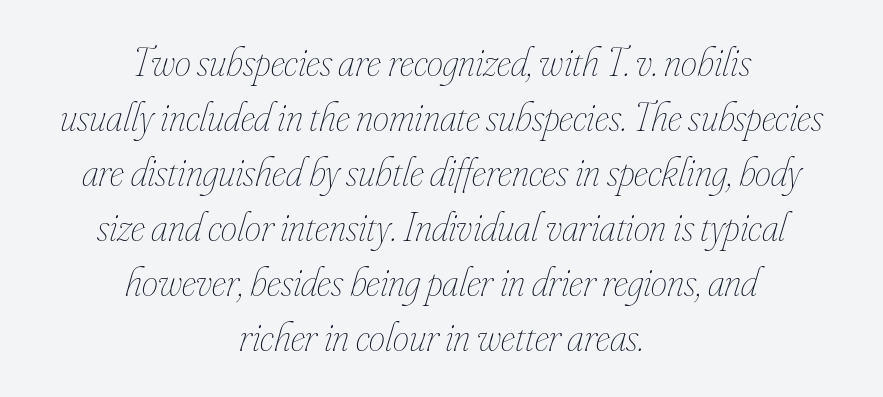
Q: Is the text bold? A: No.
Q: Is the text italic (slanted)? A: Yes, it leans right by about 16 degrees.
Q: Is the text underlined? A: No.
Q: How is the paragraph aligned? A: Centered.
Q: Is the spacing between letters normal or unusually wide? A: Normal.
Q: Is the spacing between lines tight, normal or loose? A: Normal.
Q: Width (condensed, normal, or wide)? A: Condensed.
Q: Stroke contrast? A: Low.
Q: x-height? A: Small.
Q: Monospaced? A: No.
